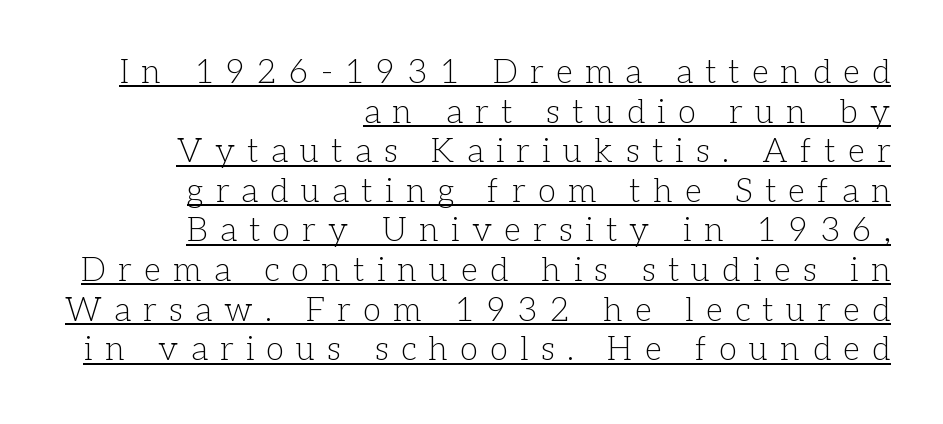
Q: Is the text bold? A: No.
Q: Is the text italic (slanted)? A: No, it is upright.
Q: Is the typeface a serif or a sans-serif typeface? A: Serif.
Q: Is the text underlined? A: Yes.
Q: How is the paragraph aligned? A: Right-aligned.
Q: Is the spacing between letters normal or unusually wide? A: Unusually wide.
Q: Width (condensed, normal, or wide)? A: Normal.
Q: Stroke contrast? A: Low.
Q: x-height? A: Medium.
Q: Monospaced? A: No.
